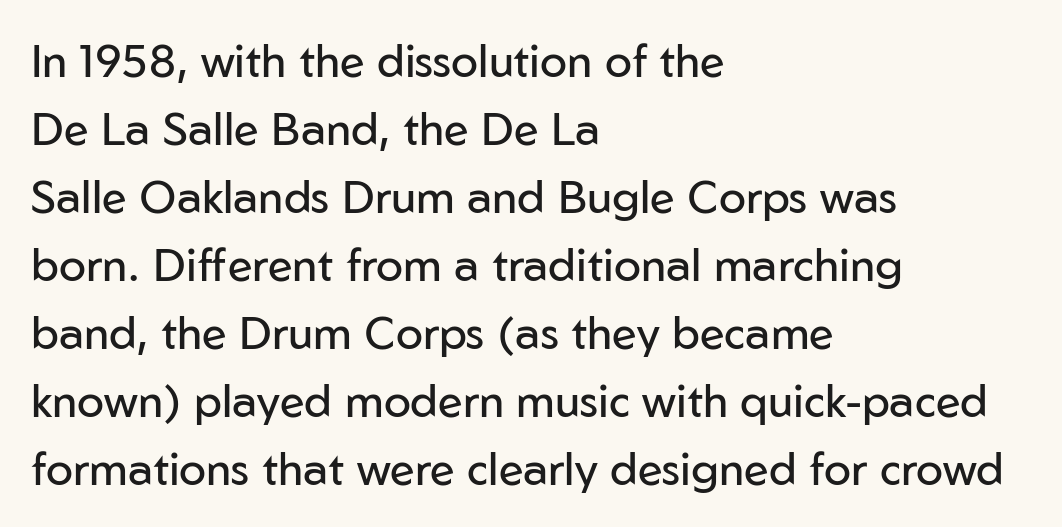
Quick note: underline off. Whoever set this chose a conventional vertical rhythm. The strokes carry an ordinary text weight at most. Visually the block forms a straight wall on the left and a jagged coastline on the right.
